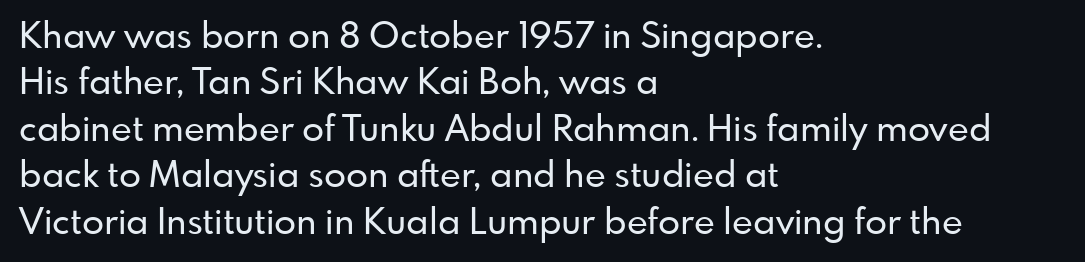
Q: Is the text italic (slanted)? A: No, it is upright.
Q: Is the typeface a serif or a sans-serif typeface? A: Sans-serif.
Q: Is the text underlined? A: No.
Q: How is the paragraph aligned? A: Left-aligned.
Q: Is the spacing between letters normal or unusually wide? A: Normal.
Q: Is the spacing between lines tight, normal or loose? A: Normal.
Q: Width (condensed, normal, or wide)? A: Normal.
Q: Stroke contrast? A: Low.
Q: x-height? A: Small.
Q: Monospaced? A: No.
